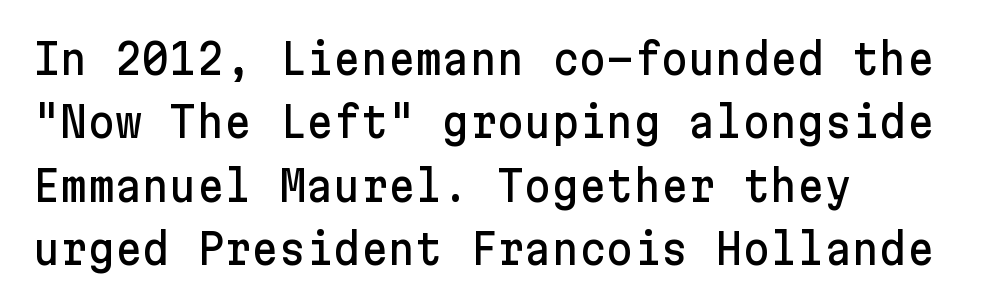
The image shows 42 px sans-serif type, upright; set left-aligned, normal line spacing (1.51x), normal letter spacing, not underlined; low stroke contrast and a medium x-height.
